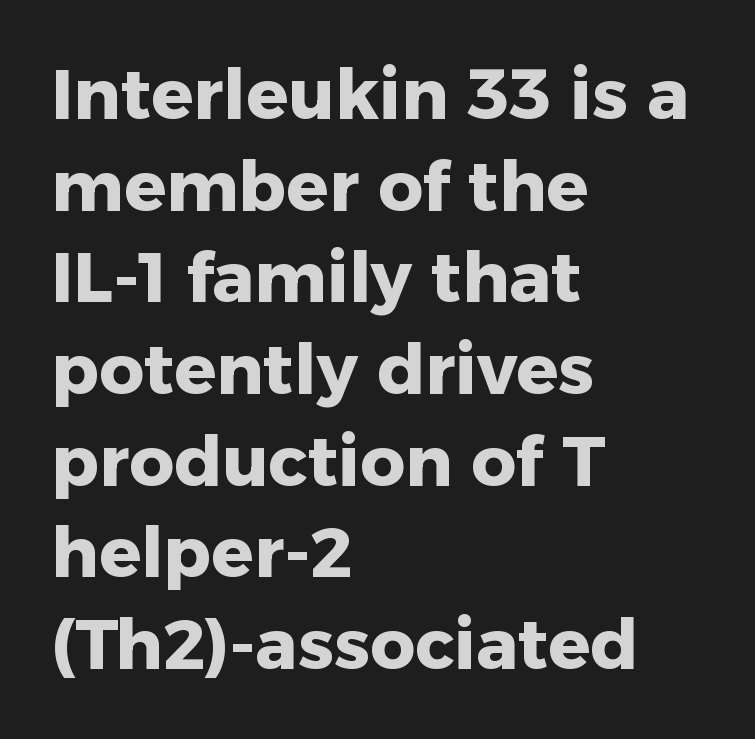
Q: Is the text bold? A: Yes.
Q: Is the text italic (slanted)? A: No, it is upright.
Q: Is the typeface a serif or a sans-serif typeface? A: Sans-serif.
Q: Is the text underlined? A: No.
Q: How is the paragraph aligned? A: Left-aligned.
Q: Is the spacing between letters normal or unusually wide? A: Normal.
Q: Is the spacing between lines tight, normal or loose? A: Normal.
Q: Width (condensed, normal, or wide)? A: Normal.
Q: Stroke contrast? A: Low.
Q: x-height? A: Medium.
Q: Monospaced? A: No.
